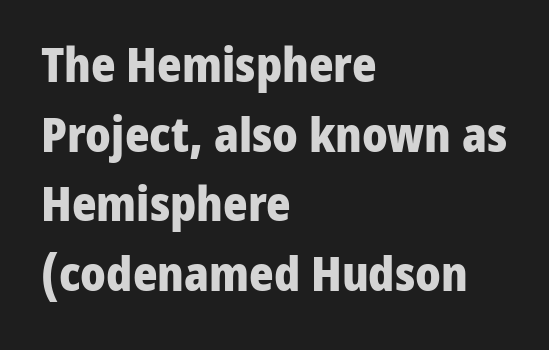
Inter-character spacing is left at the font's built-in metrics. The strip under each line holds only bare page. Set as a true bold cut, around the 700 mark. A typesetter would label this face a sans.
